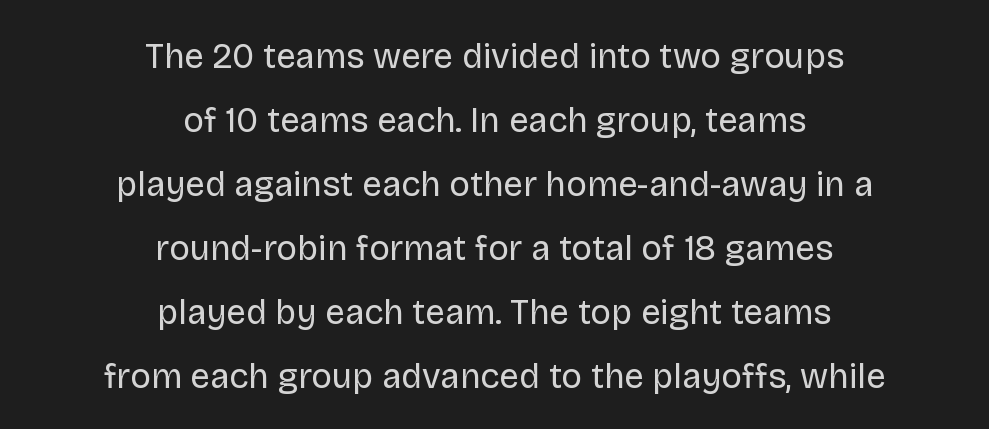
No feet cap the strokes, marking this as sans-serif type. Spacing verdict: proportional, widths tailored to each character. The type is set solid horizontally, with unmodified tracking. This rendering uses center alignment, leaving both contours irregular but symmetric.
